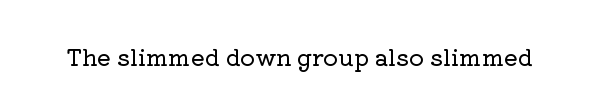
The image shows 23 px text type, upright; set normal letter spacing, not underlined.
